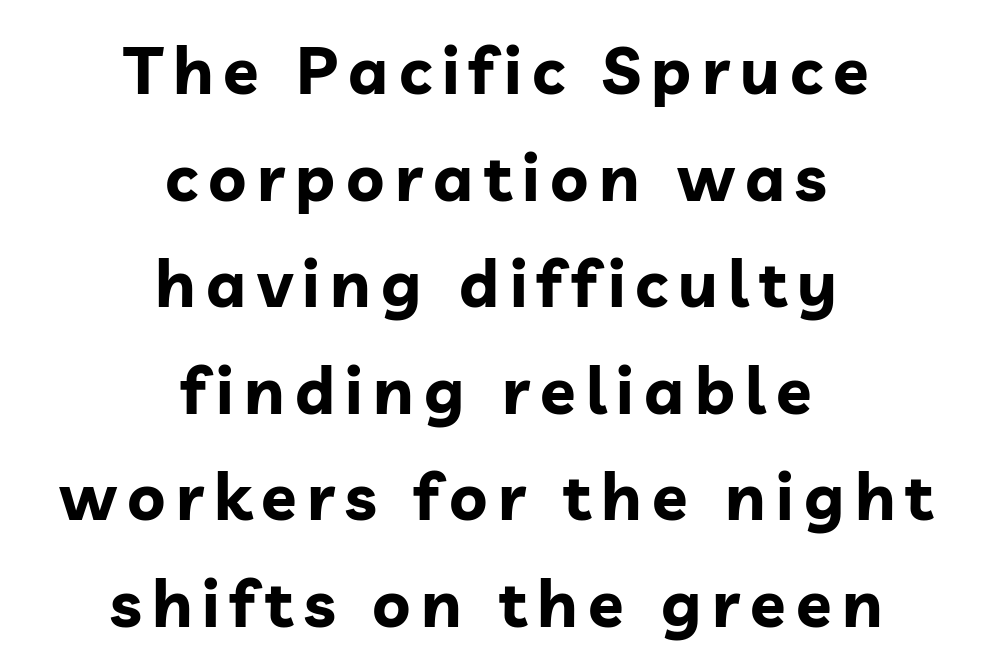
Ascenders rise straight up at ninety degrees. The glyphs are unaccompanied by any horizontal stroke below them. A dark, heavy texture on the line: the type is bold. Does the copy run flush right? No — it is centered line by line. Horizontal bands of white between lines are of average thickness. In terms of letterform style, serifs are entirely absent.
